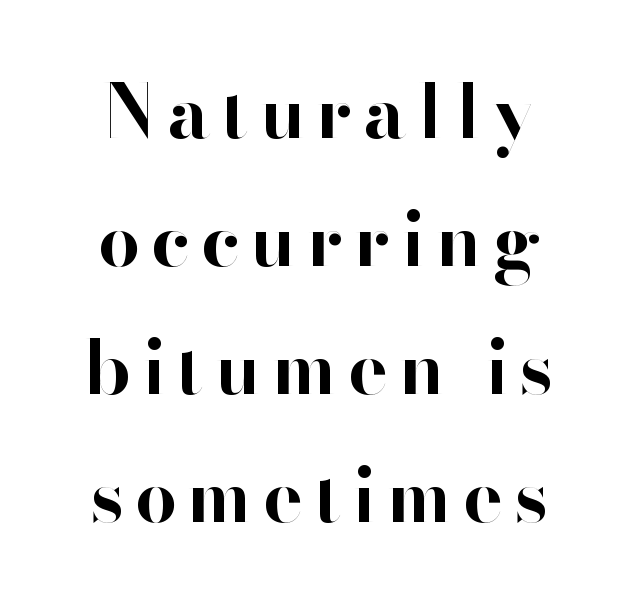
{"serif": "no", "italic": "no", "bold": "yes", "weight": "bold", "width": "normal", "stroke_contrast": "high", "x_height": "small", "monospaced": "no", "underline": "no", "align": "center", "line_spacing_ratio": 1.73, "glyph_px": 74}
